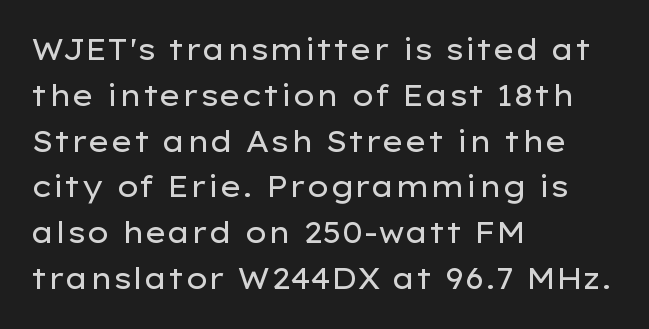
Q: Is the text bold? A: No.
Q: Is the text italic (slanted)? A: No, it is upright.
Q: Is the typeface a serif or a sans-serif typeface? A: Sans-serif.
Q: Is the text underlined? A: No.
Q: How is the paragraph aligned? A: Left-aligned.
Q: Is the spacing between letters normal or unusually wide? A: Normal.
Q: Is the spacing between lines tight, normal or loose? A: Normal.
Q: Width (condensed, normal, or wide)? A: Wide.
Q: Stroke contrast? A: Low.
Q: x-height? A: Medium.
Q: Monospaced? A: No.
